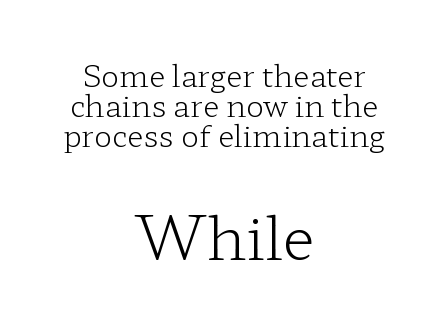
The image shows 60 px light, wide serif type, upright; set centered, tight line spacing (1.0x), normal letter spacing, not underlined; the second (bottom) block is 2.0x larger; low stroke contrast and a medium x-height.
